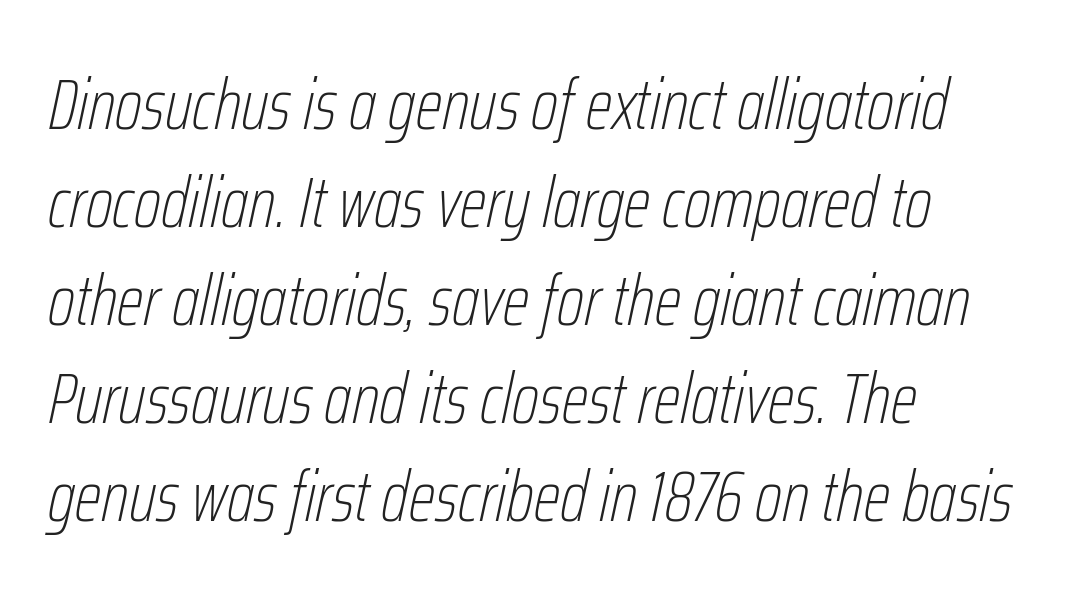
{"italic": "yes", "lean": "right", "slant_degrees": 12, "bold": "no", "weight": "thin", "width": "condensed", "stroke_contrast": "low", "x_height": "medium", "monospaced": "no", "underline": "no", "align": "left", "line_spacing": "normal", "line_spacing_ratio": 1.38, "letter_spacing": "normal", "letter_spacing_em": 0.0, "glyph_px": 71}
